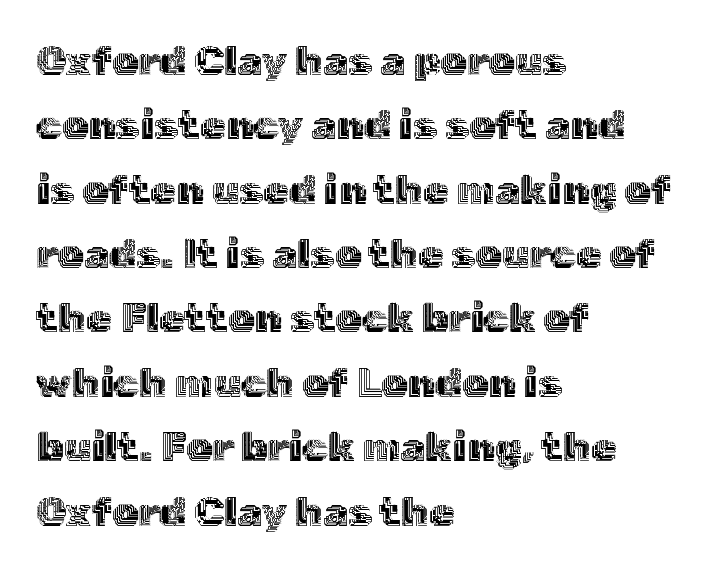
Q: Is the text italic (slanted)? A: No, it is upright.
Q: Is the text underlined? A: No.
Q: How is the paragraph aligned? A: Left-aligned.
Q: Is the spacing between letters normal or unusually wide? A: Normal.
Q: Is the spacing between lines tight, normal or loose? A: Normal.
Q: Width (condensed, normal, or wide)? A: Normal.
Q: x-height? A: Medium.
Q: Monospaced? A: No.
